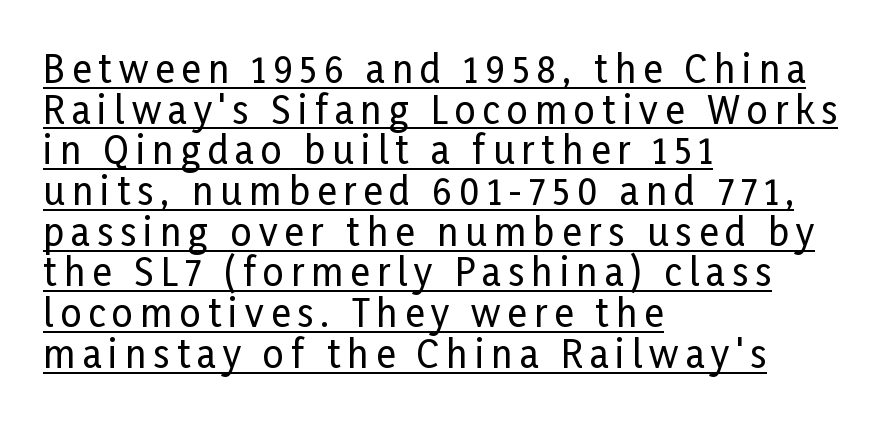
The image shows 37 px condensed sans-serif type, upright; set left-aligned, tight line spacing (1.1x), underlined; low stroke contrast and a medium x-height.
